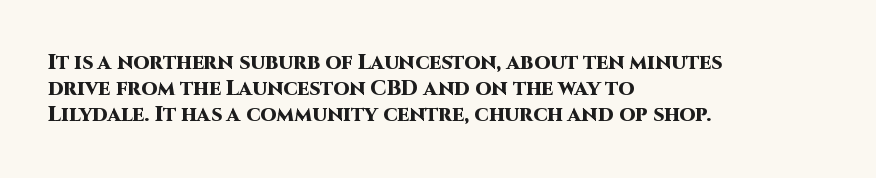
Q: Is the text bold? A: Yes.
Q: Is the text italic (slanted)? A: No, it is upright.
Q: Is the text underlined? A: No.
Q: How is the paragraph aligned? A: Left-aligned.
Q: Is the spacing between letters normal or unusually wide? A: Normal.
